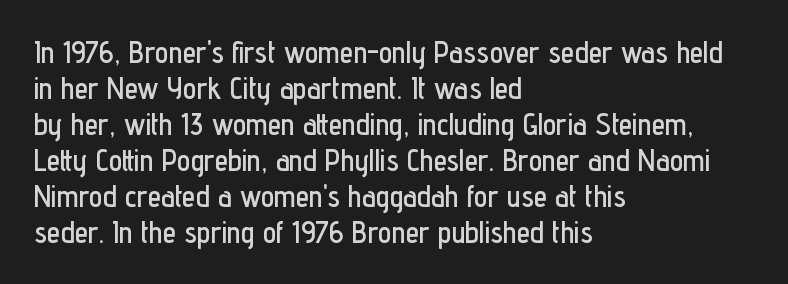
In terms of posture, this sample is upright. The face used here is rendered with its standard letterfit. Compared with a centered layout, this one pins lines to the left instead. The string is rendered with underlining switched off. A typesetter would label this face a sans. Here the designer chose a conventional face with non-uniform glyph widths.
